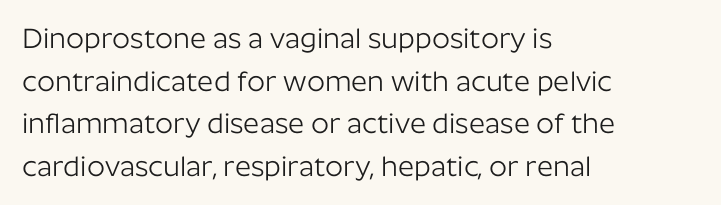
The image shows 28 px light sans-serif type, upright; set left-aligned, normal line spacing (1.52x), normal letter spacing, not underlined; low stroke contrast and a medium x-height.
